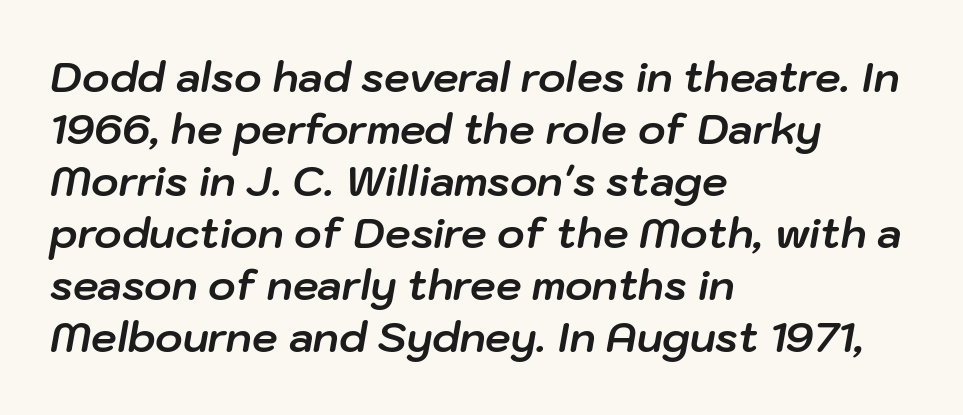
The image shows 41 px bold type, italic (leaning right); set left-aligned, normal line spacing (1.27x), normal letter spacing, not underlined; low stroke contrast and a medium x-height.
